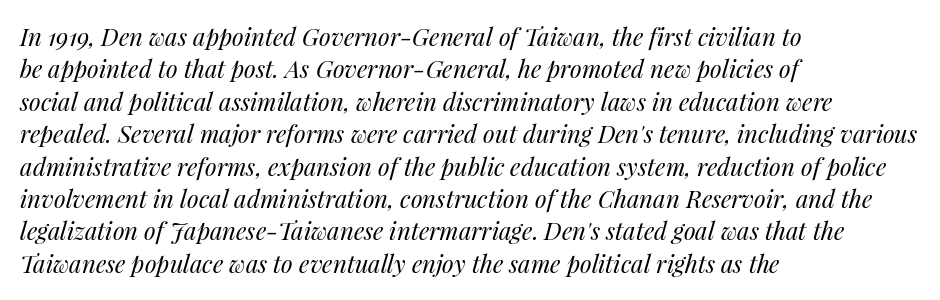
{"italic": "yes", "lean": "right", "slant_degrees": 14, "bold": "no", "underline": "no", "align": "left", "line_spacing": "normal", "line_spacing_ratio": 1.35, "letter_spacing": "normal", "letter_spacing_em": 0.0, "glyph_px": 24}
